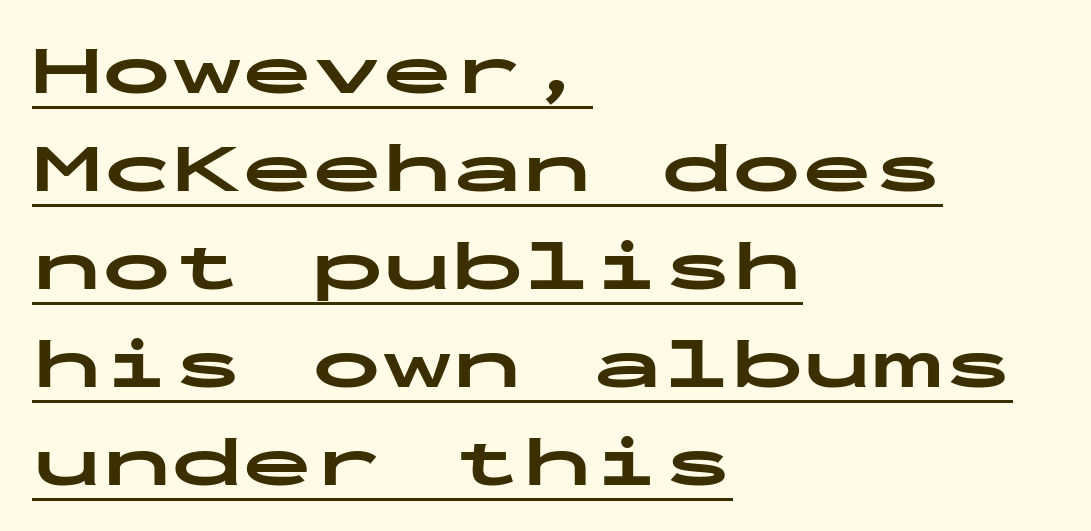
{"serif": "no", "italic": "no", "bold": "yes", "weight": "bold", "width": "wide", "stroke_contrast": "low", "x_height": "medium", "monospaced": "yes", "underline": "yes", "align": "left", "line_spacing": "normal", "line_spacing_ratio": 1.4, "letter_spacing": "normal", "letter_spacing_em": 0.0, "glyph_px": 70}
